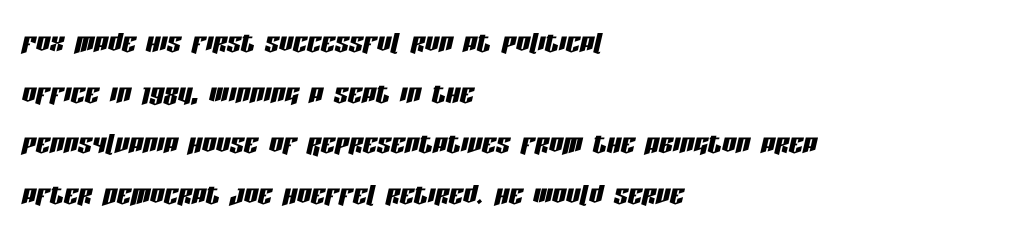
The image shows 35 px condensed type, italic (leaning right); set left-aligned, normal line spacing (1.45x), normal letter spacing, not underlined; low stroke contrast and a large x-height.
